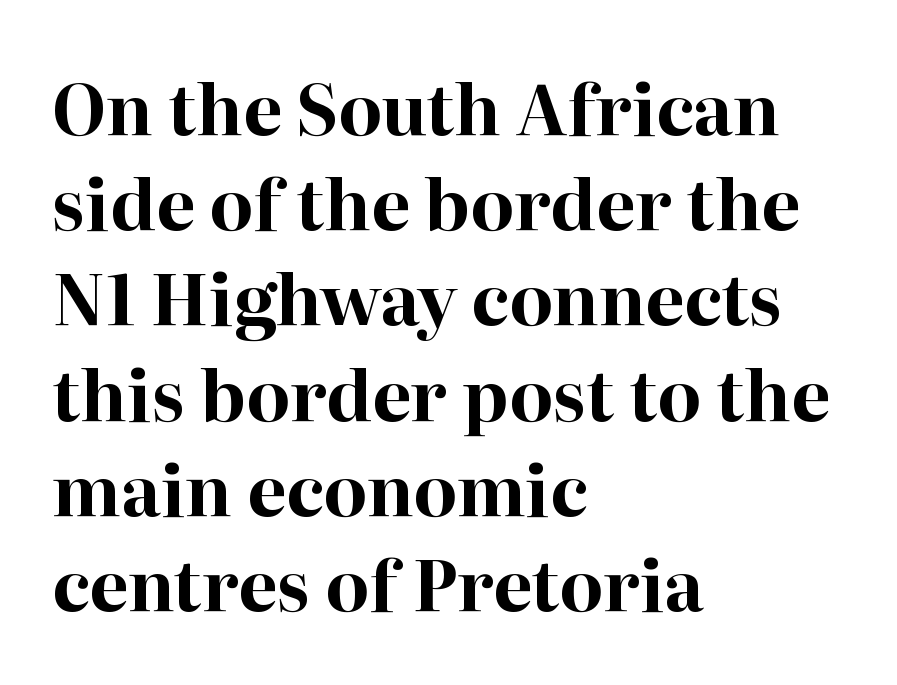
A typesetter would call this leading conventional body-copy spacing. You can tell from the footed stems that serif type was used. The rendering keeps characters at their native spacing. Descenders hang freely into open space.
